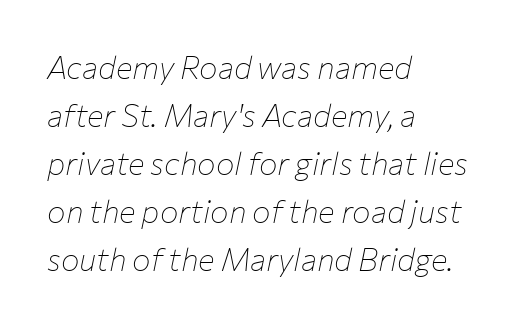
The image shows 31 px thin type, italic (leaning right); set left-aligned, normal line spacing (1.55x), normal letter spacing, not underlined; low stroke contrast and a medium x-height.
